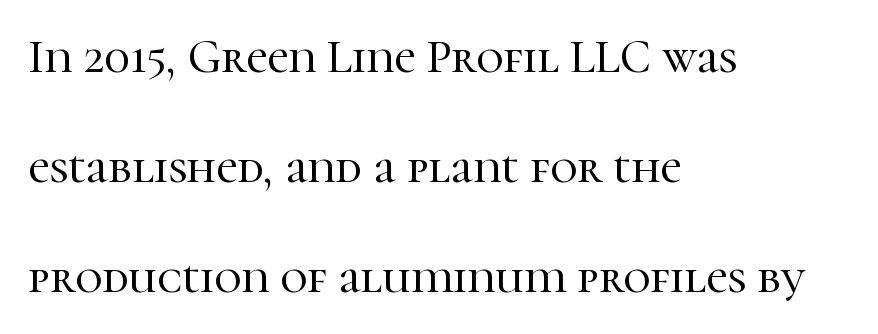
{"serif": "yes", "italic": "no", "width": "normal", "stroke_contrast": "high", "x_height": "medium", "monospaced": "no", "underline": "no", "align": "left", "line_spacing": "loose", "line_spacing_ratio": 2.34, "letter_spacing": "normal", "letter_spacing_em": 0.0, "glyph_px": 47}
